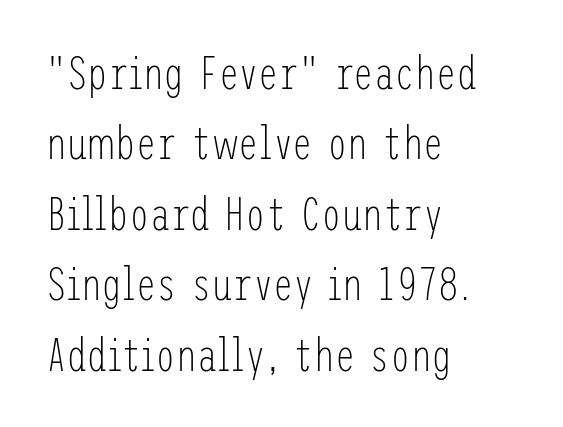
{"serif": "no", "italic": "no", "bold": "no", "weight": "light", "width": "condensed", "stroke_contrast": "low", "x_height": "medium", "underline": "no", "align": "left", "line_spacing": "normal", "line_spacing_ratio": 1.53, "letter_spacing": "normal", "letter_spacing_em": 0.0, "glyph_px": 46}
